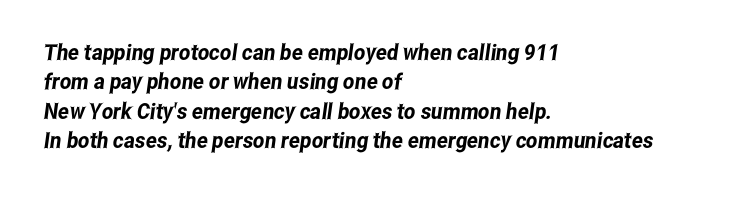
Beneath every word, the page is bare. Caption: multi-line text, flush left, ragged right. In terms of leading, this rendering sits right in the middle. This rendering leaves character spacing at its baseline value.
